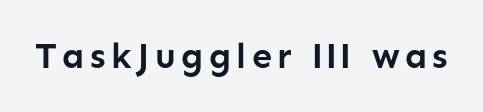
The image shows 36 px semibold sans-serif type, upright; set not underlined; low stroke contrast and a medium x-height.
